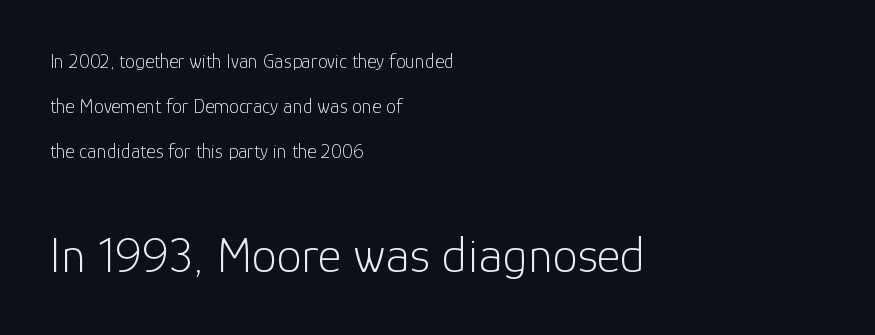
The words here are not underlined. Is the lower block the larger one? Yes — the lower block carries the bigger type. Vertical strokes here are truly vertical. Compared with typical body copy, the letter spacing here is the same.
